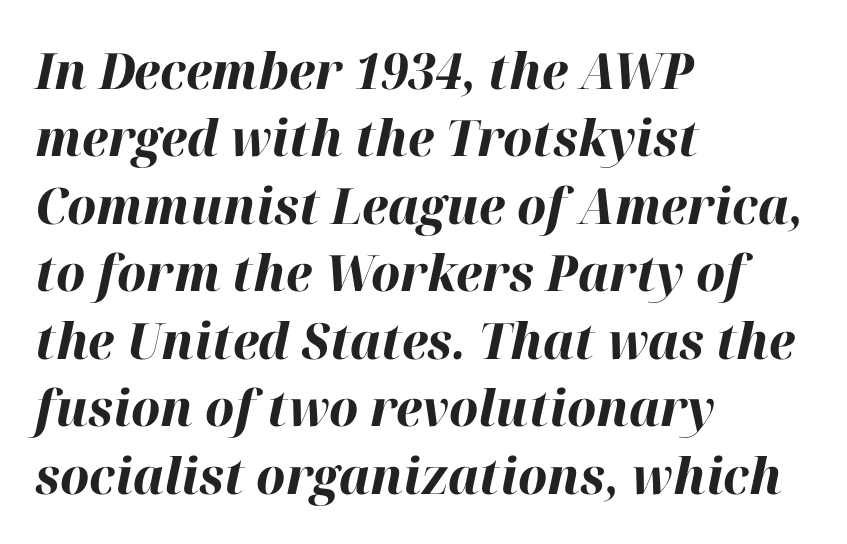
{"italic": "yes", "lean": "right", "slant_degrees": 12, "bold": "yes", "weight": "bold", "width": "normal", "stroke_contrast": "high", "x_height": "medium", "monospaced": "no", "underline": "no", "align": "left", "line_spacing": "normal", "line_spacing_ratio": 1.35, "letter_spacing": "normal", "letter_spacing_em": 0.0, "glyph_px": 50}
